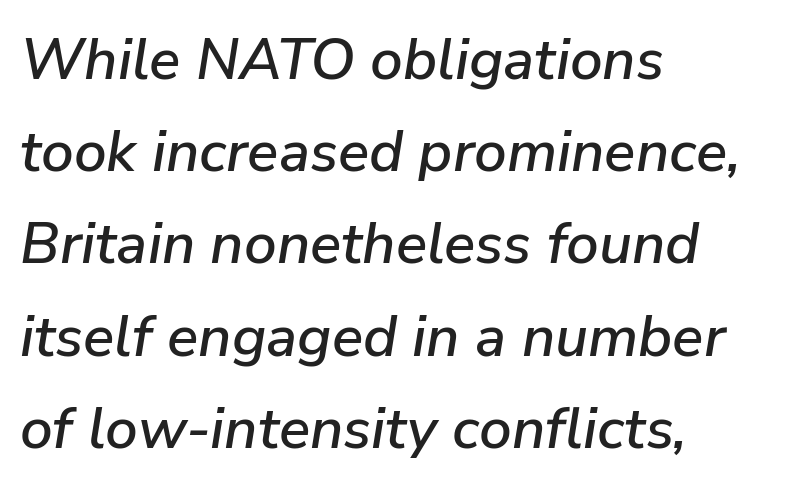
Is this a fixed-width face? No — the glyphs have proportional, varying widths. This sample keeps an unexceptional amount of space between lines. A clean baseline with only descenders dipping below it. Is the block centered? No — it sits flush against the left margin. The typography opts for an oblique posture over an upright one.
